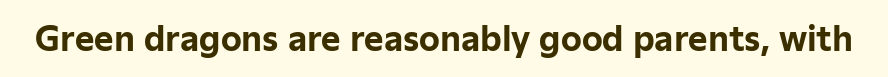
Q: Is the text bold? A: Yes.
Q: Is the text italic (slanted)? A: No, it is upright.
Q: Is the typeface a serif or a sans-serif typeface? A: Sans-serif.
Q: Is the text underlined? A: No.
Q: Is the spacing between letters normal or unusually wide? A: Normal.
Q: Width (condensed, normal, or wide)? A: Normal.
Q: Stroke contrast? A: Low.
Q: x-height? A: Medium.
Q: Monospaced? A: No.
